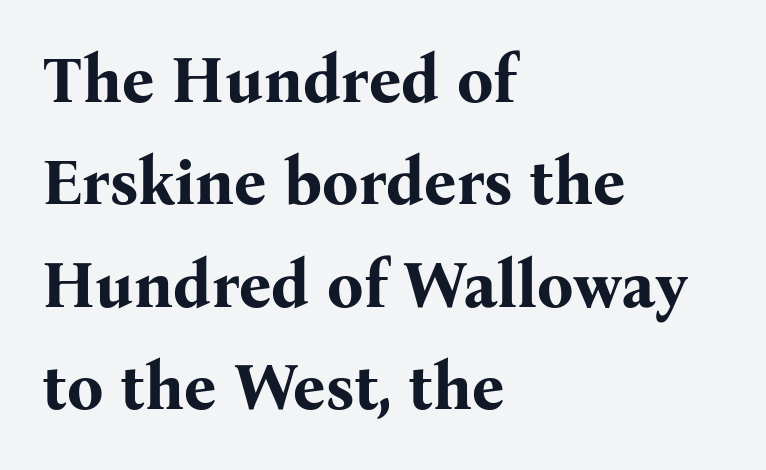
A typesetter would call this proportional, since set widths differ per character. The passage shown is typeset with a serif family. The rendering anchors every line to the left-hand side. In terms of leading, this rendering sits right in the middle.
